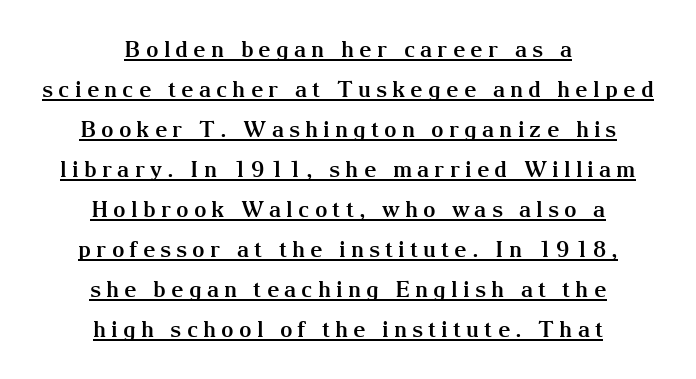
Q: Is the text bold? A: Yes.
Q: Is the text italic (slanted)? A: No, it is upright.
Q: Is the text underlined? A: Yes.
Q: How is the paragraph aligned? A: Centered.
Q: Is the spacing between letters normal or unusually wide? A: Unusually wide.
